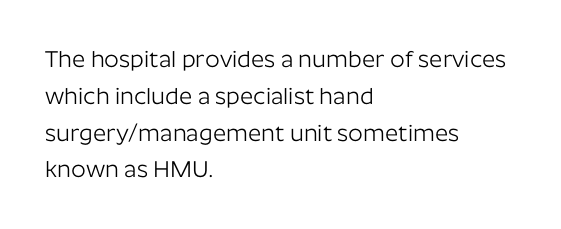
Q: Is the text bold? A: No.
Q: Is the text italic (slanted)? A: No, it is upright.
Q: Is the text underlined? A: No.
Q: How is the paragraph aligned? A: Left-aligned.
Q: Is the spacing between letters normal or unusually wide? A: Normal.
Q: Is the spacing between lines tight, normal or loose? A: Normal.
